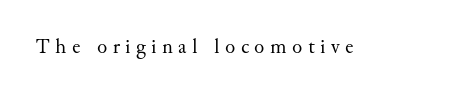
{"italic": "no", "bold": "no", "underline": "no", "letter_spacing": "wide", "letter_spacing_em": 0.26, "glyph_px": 21}
